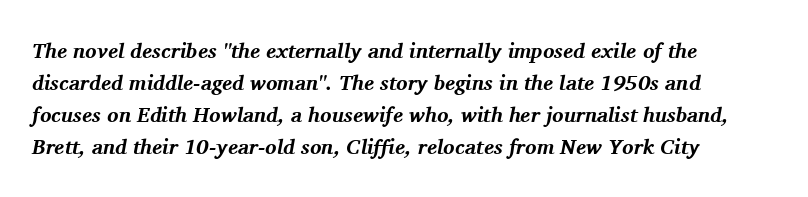
The image shows 21 px bold type, italic (leaning right); set left-aligned, normal line spacing (1.53x), normal letter spacing, not underlined.
